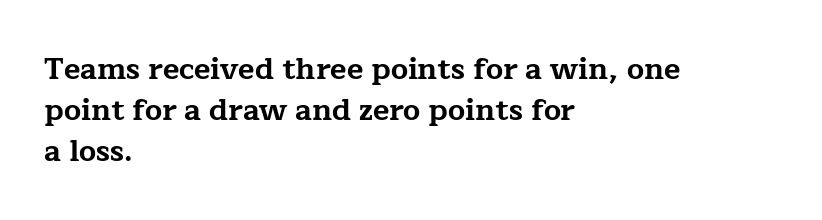
The lettering stays uniformly vertical, giving the passage a roman look. The rendering uses natural spacing where letterforms have individual widths. Pretty heavy lettering here — definitely bold. The face used here is seriffed, in the tradition of book romans. The line texture is even and compact thanks to regular tracking. Each line starts at the same left margin while the right side varies.
